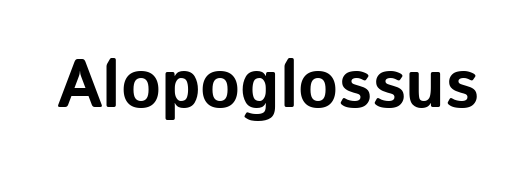
Q: Is the text bold? A: Yes.
Q: Is the text italic (slanted)? A: No, it is upright.
Q: Is the typeface a serif or a sans-serif typeface? A: Sans-serif.
Q: Is the text underlined? A: No.
Q: Is the spacing between letters normal or unusually wide? A: Normal.
Q: Width (condensed, normal, or wide)? A: Normal.
Q: Stroke contrast? A: Low.
Q: x-height? A: Medium.
Q: Monospaced? A: No.
